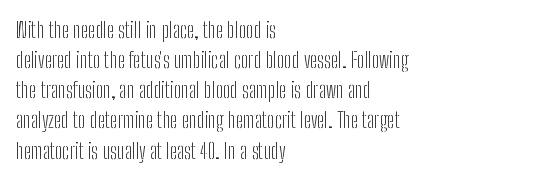
The image shows 22 px text type, upright; set left-aligned, normal line spacing (1.37x), normal letter spacing, not underlined.
